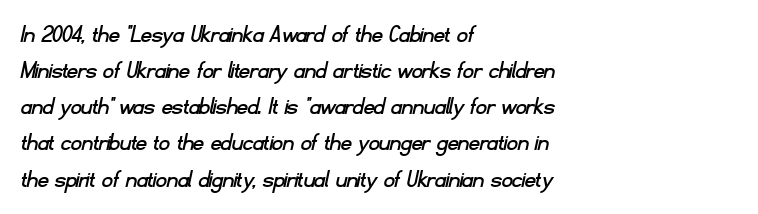
Q: Is the text underlined? A: No.
Q: How is the paragraph aligned? A: Left-aligned.
Q: Is the spacing between letters normal or unusually wide? A: Normal.
Q: Is the spacing between lines tight, normal or loose? A: Normal.
